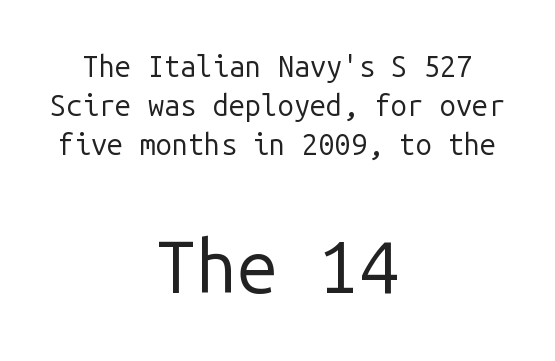
Reading down the column, the eye jumps a familiar distance to each next line. Is this a sans? Yes — the strokes have no serifs. The specimen reads as upright at a glance. Spacing verdict: monospaced, one width for all characters. Horizontally, the lines are justified to the midpoint only. No letter is thick-stroked: the sample isn't bold.
